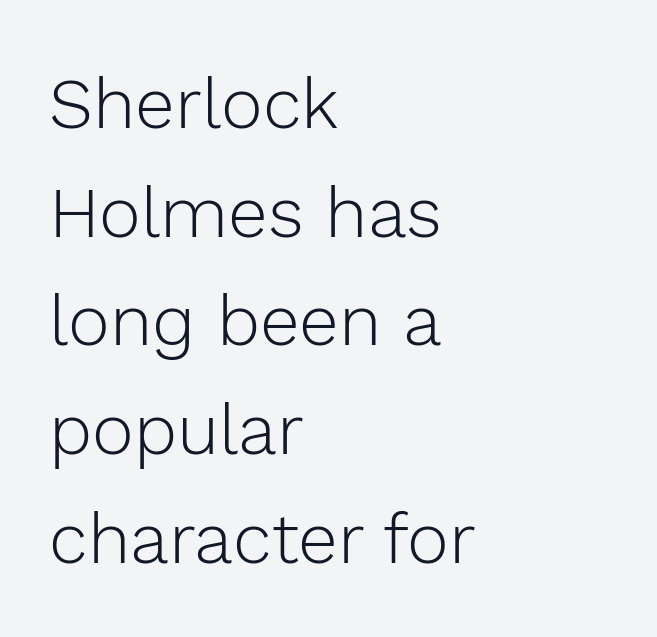
The image shows 71 px light sans-serif type, upright; set left-aligned, normal line spacing (1.53x), normal letter spacing, not underlined; a medium x-height.
